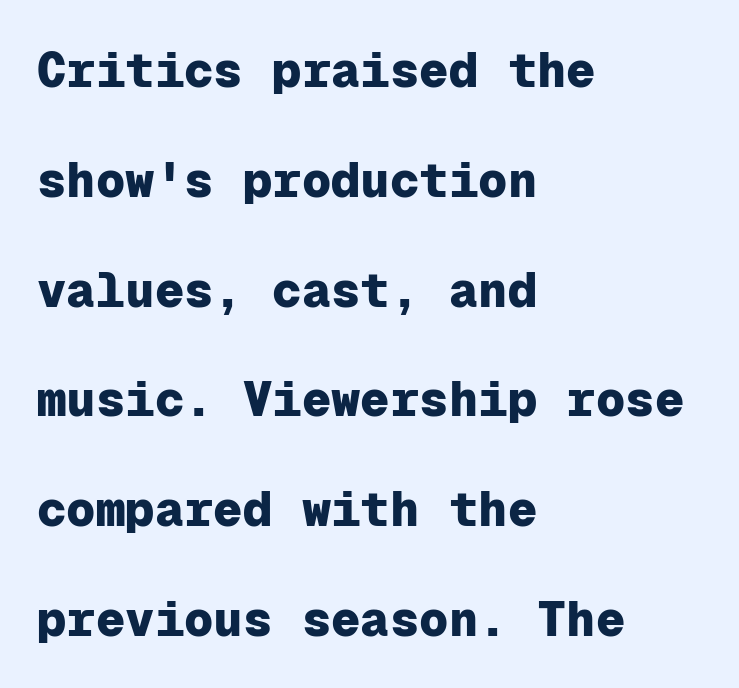
The image shows 49 px heavy sans-serif type, upright, monospaced; set left-aligned, loose line spacing (2.24x), normal letter spacing, not underlined; low stroke contrast and a medium x-height.
